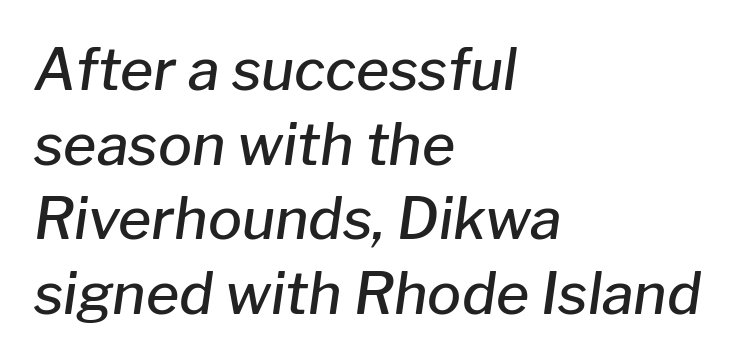
Q: Is the text bold? A: Semi-bold.
Q: Is the text italic (slanted)? A: Yes, it leans right by about 8 degrees.
Q: Is the text underlined? A: No.
Q: How is the paragraph aligned? A: Left-aligned.
Q: Is the spacing between letters normal or unusually wide? A: Normal.
Q: Is the spacing between lines tight, normal or loose? A: Normal.
Q: Width (condensed, normal, or wide)? A: Normal.
Q: Stroke contrast? A: Low.
Q: x-height? A: Medium.
Q: Monospaced? A: No.
